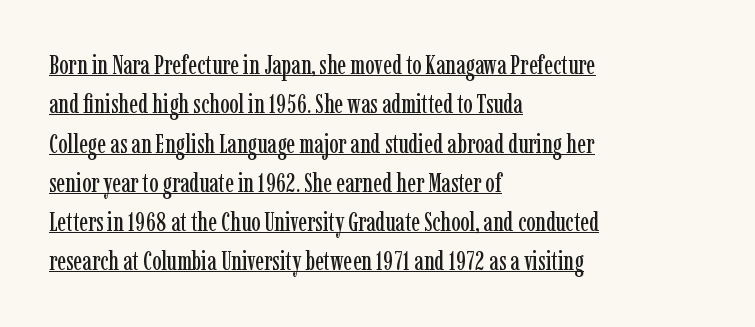
Q: Is the text italic (slanted)? A: No, it is upright.
Q: Is the text underlined? A: Yes.
Q: How is the paragraph aligned? A: Left-aligned.
Q: Is the spacing between letters normal or unusually wide? A: Normal.
Q: Is the spacing between lines tight, normal or loose? A: Normal.
